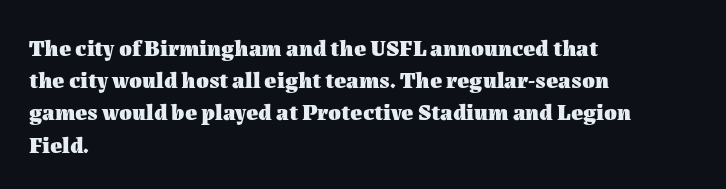
The image shows 23 px bold type, upright; set left-aligned, normal line spacing (1.4x), normal letter spacing, not underlined.
